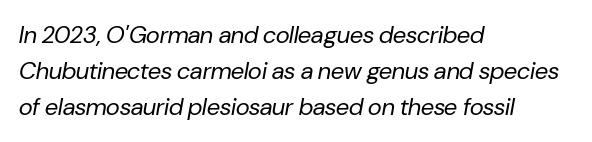
Bold? No — there's no thickening of the strokes. The tracking reads as untouched default to a designer's eye. A typesetter would call this leading conventional body-copy spacing. The specimen reads as italic at a glance.
